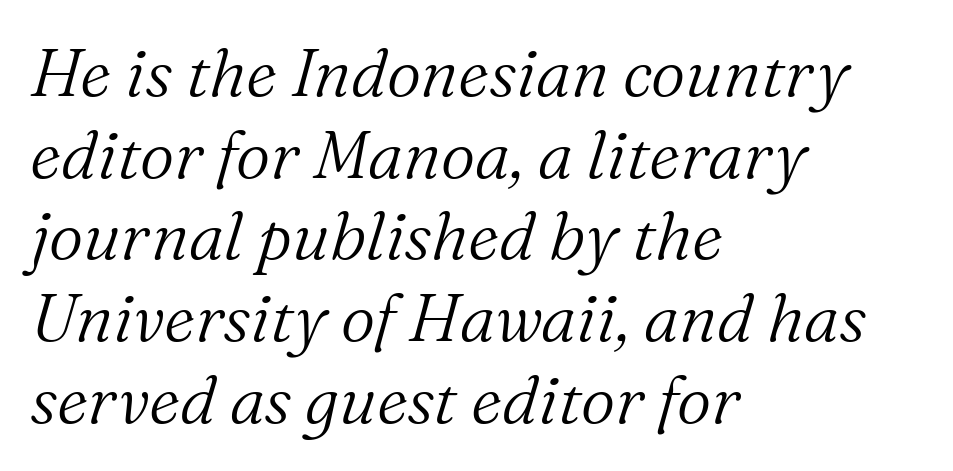
Q: Is the text bold? A: No.
Q: Is the text italic (slanted)? A: Yes, it leans right by about 16 degrees.
Q: Is the typeface a serif or a sans-serif typeface? A: Serif.
Q: Is the text underlined? A: No.
Q: How is the paragraph aligned? A: Left-aligned.
Q: Is the spacing between letters normal or unusually wide? A: Normal.
Q: Width (condensed, normal, or wide)? A: Normal.
Q: Stroke contrast? A: Medium.
Q: x-height? A: Medium.
Q: Monospaced? A: No.
